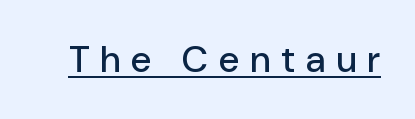
The image shows 37 px sans-serif type, upright; set unusually wide letter spacing (+0.3 em), underlined; low stroke contrast and a medium x-height.
